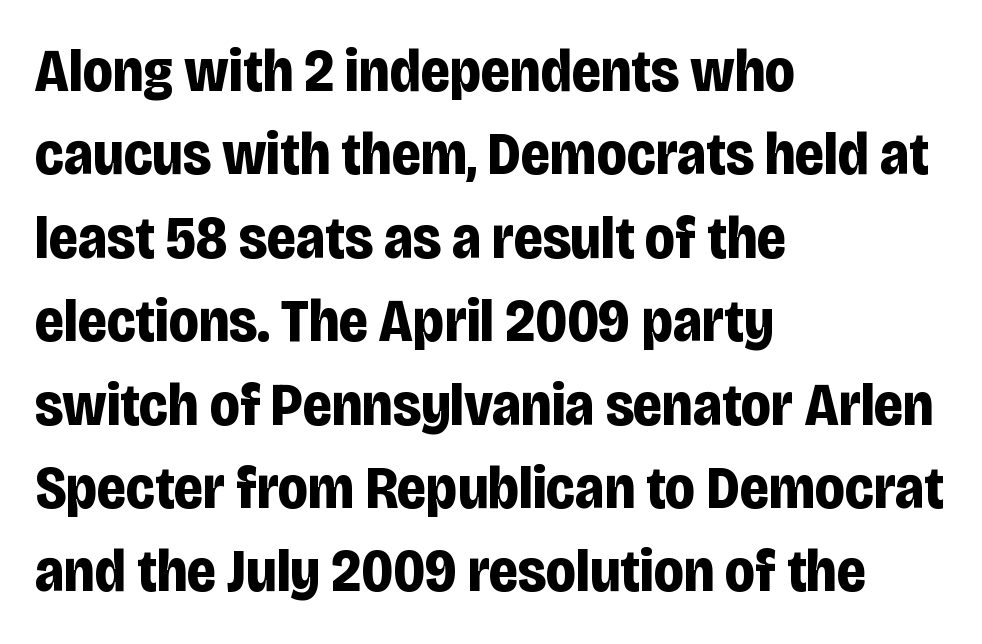
Is the block centered? No — it sits flush against the left margin. This rendering leaves character spacing at its baseline value. Strokes here are thick enough to call this a true bold. Every character sits straight up, as roman type does.
